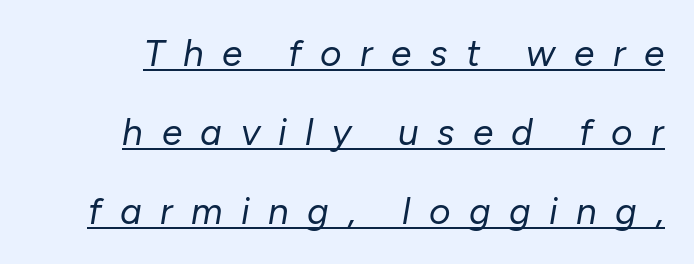
The image shows 37 px regular-weight type, italic (leaning right); set loose line spacing (2.13x), unusually wide letter spacing (+0.5 em), underlined; low stroke contrast and a medium x-height.
